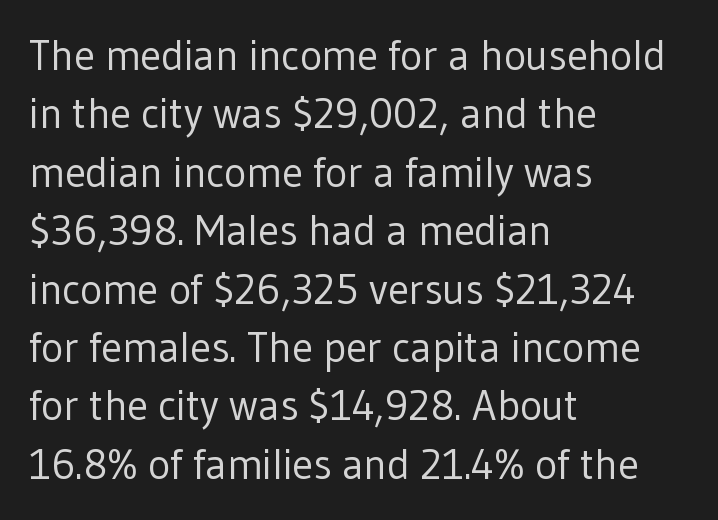
The image shows 42 px regular-weight sans-serif type, upright; set left-aligned, normal line spacing (1.39x), normal letter spacing, not underlined; low stroke contrast and a medium x-height.
